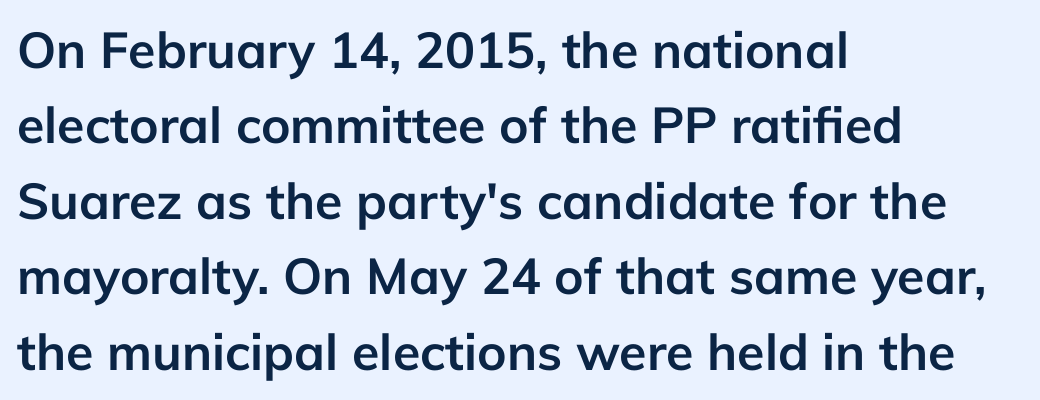
You can tell from the bare stems that sans-serif type was used. Compared with typical paragraphs, the rows here are spaced about the same. The face used here is proportionally spaced, like ordinary book or web type. Only glyphs here, with clear space below each row.
